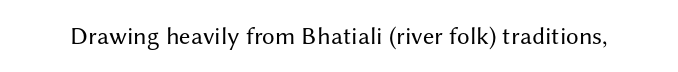
The rendering keeps characters at their native spacing. The font sits on the lighter half of the weight spectrum, regular included. Quick note: underline off. Is there any slant? The stems are plumb.
